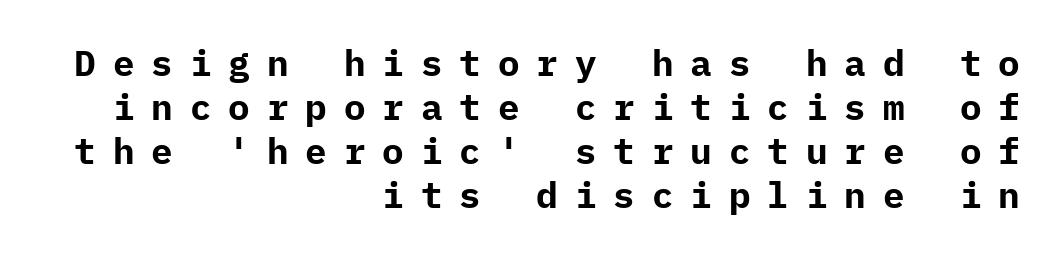
The image shows 36 px bold sans-serif type, upright; set right-aligned, line spacing 1.22x, unusually wide letter spacing (+0.47 em), not underlined; low stroke contrast and a medium x-height.
